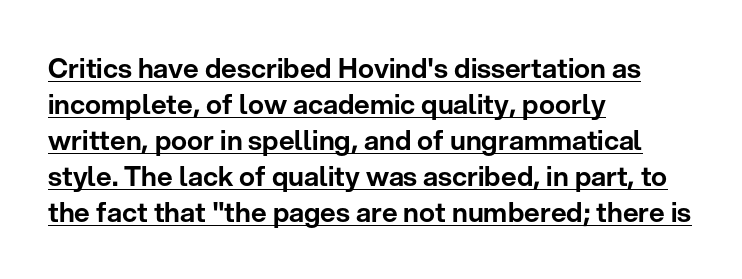
{"italic": "no", "underline": "yes", "align": "left", "line_spacing": "normal", "line_spacing_ratio": 1.33, "letter_spacing": "normal", "letter_spacing_em": 0.0, "glyph_px": 27}
